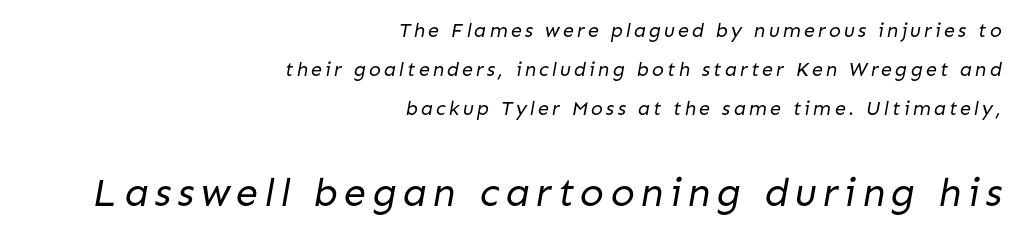
The image shows 40 px regular-weight sans-serif type; set right-aligned, loose line spacing (1.96x), not underlined; the second (bottom) block is 2.0x larger; low stroke contrast and a medium x-height.
